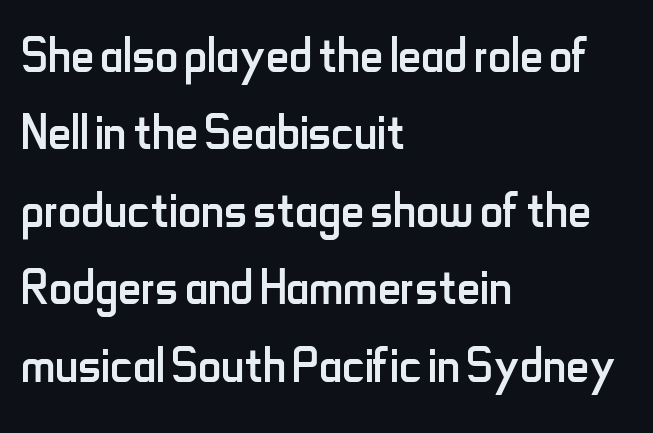
{"serif": "no", "italic": "no", "bold": "no", "weight": "regular", "width": "condensed", "stroke_contrast": "low", "x_height": "small", "monospaced": "no", "underline": "no", "align": "left", "line_spacing_ratio": 1.21, "letter_spacing": "normal", "letter_spacing_em": 0.0, "glyph_px": 64}
